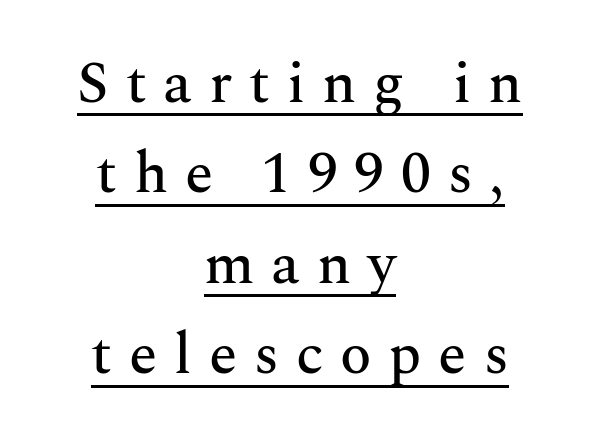
The image shows 58 px serif type, upright; set centered, normal line spacing (1.56x), unusually wide letter spacing (+0.29 em), underlined; medium stroke contrast and a medium x-height.
